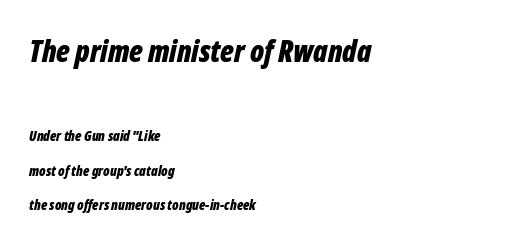
{"italic": "yes", "lean": "right", "slant_degrees": 12, "bold": "yes", "weight": "bold", "width": "condensed", "stroke_contrast": "low", "x_height": "medium", "monospaced": "no", "underline": "no", "align": "left", "line_spacing": "loose", "line_spacing_ratio": 2.45, "letter_spacing": "normal", "letter_spacing_em": 0.0, "larger_block": "first", "size_ratio": 2.14, "glyph_px": 30}
